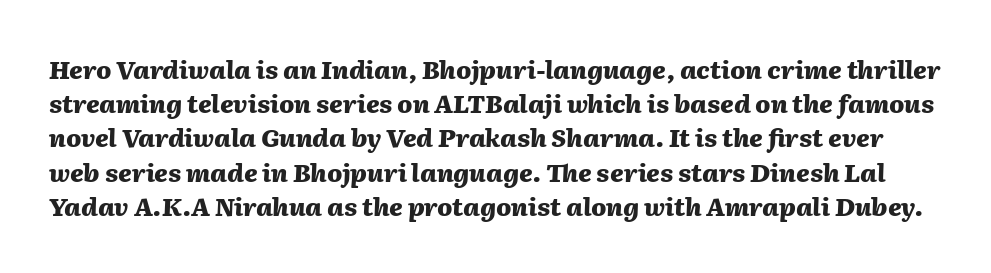
{"italic": "yes", "lean": "right", "slant_degrees": 2, "bold": "yes", "underline": "no", "line_spacing": "normal", "line_spacing_ratio": 1.37, "letter_spacing": "normal", "letter_spacing_em": 0.0, "glyph_px": 25}
